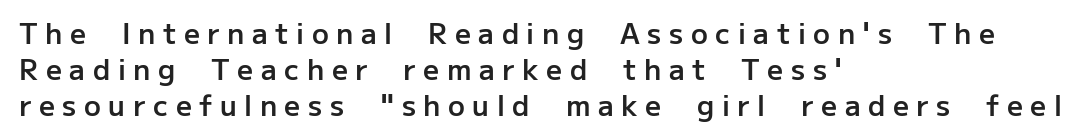
The image shows 28 px semibold sans-serif type, upright; set left-aligned, normal line spacing (1.29x), unusually wide letter spacing (+0.27 em), not underlined; low stroke contrast and a medium x-height.
